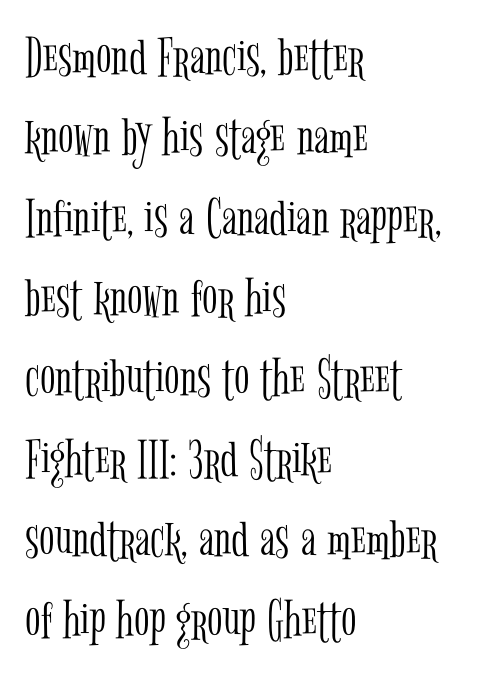
Q: Is the text bold? A: No.
Q: Is the text italic (slanted)? A: No, it is upright.
Q: Is the typeface a serif or a sans-serif typeface? A: Serif.
Q: Is the text underlined? A: No.
Q: How is the paragraph aligned? A: Left-aligned.
Q: Is the spacing between letters normal or unusually wide? A: Normal.
Q: Is the spacing between lines tight, normal or loose? A: Normal.
Q: Width (condensed, normal, or wide)? A: Condensed.
Q: Stroke contrast? A: Low.
Q: x-height? A: Medium.
Q: Monospaced? A: No.
